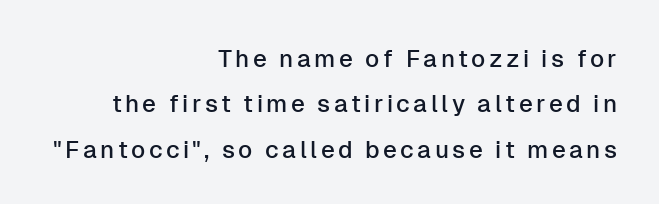
Q: Is the text italic (slanted)? A: No, it is upright.
Q: Is the text underlined? A: No.
Q: How is the paragraph aligned? A: Right-aligned.
